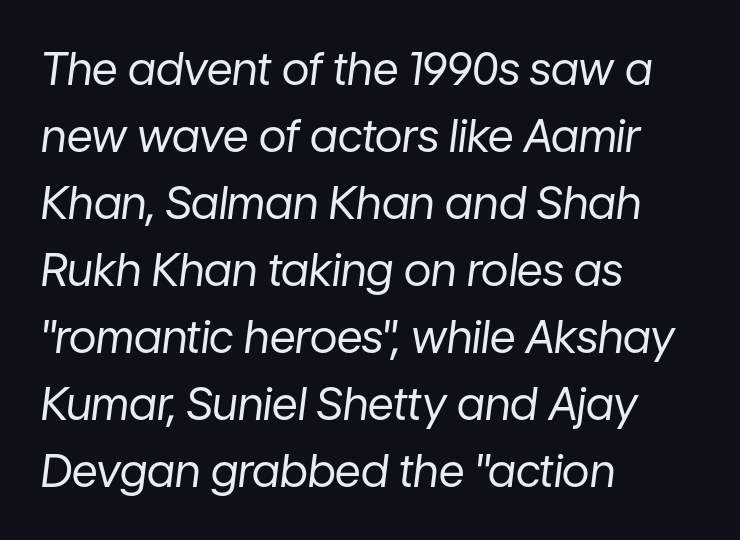
{"italic": "yes", "lean": "right", "slant_degrees": 7, "bold": "no", "weight": "regular", "width": "normal", "stroke_contrast": "low", "x_height": "medium", "monospaced": "no", "underline": "no", "align": "left", "line_spacing": "normal", "line_spacing_ratio": 1.49, "letter_spacing": "normal", "letter_spacing_em": 0.0, "glyph_px": 45}
